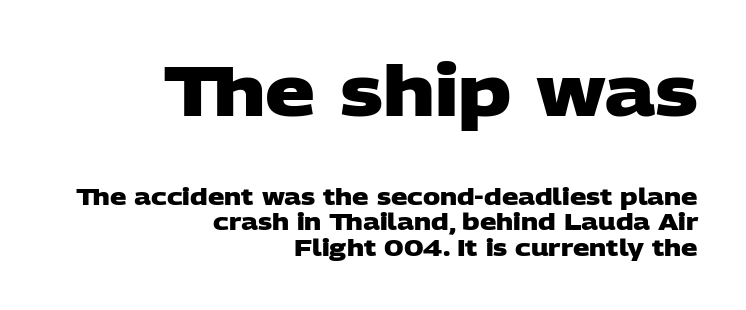
{"serif": "no", "bold": "yes", "weight": "heavy", "width": "wide", "stroke_contrast": "low", "x_height": "large", "monospaced": "no", "underline": "no", "align": "right", "line_spacing": "tight", "line_spacing_ratio": 1.11, "letter_spacing": "normal", "letter_spacing_em": 0.0, "larger_block": "first", "size_ratio": 3.04, "glyph_px": 70}
